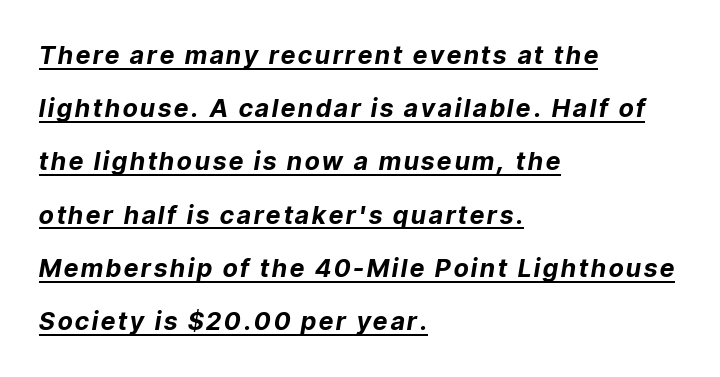
Look at the stroke-to-counter ratio: heavy, a bold. The typography opts for an oblique posture over an upright one. Emphasis is given by a line drawn under the lettering. Line beginnings align vertically; line endings do not.
